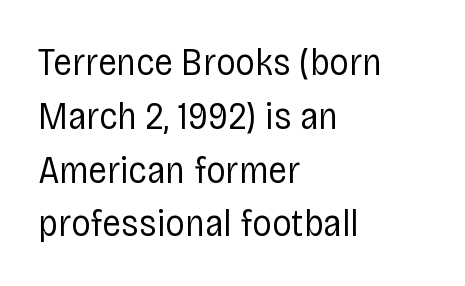
The image shows 39 px regular-weight, condensed sans-serif type, upright; set left-aligned, normal line spacing (1.38x), normal letter spacing, not underlined; low stroke contrast and a large x-height.
